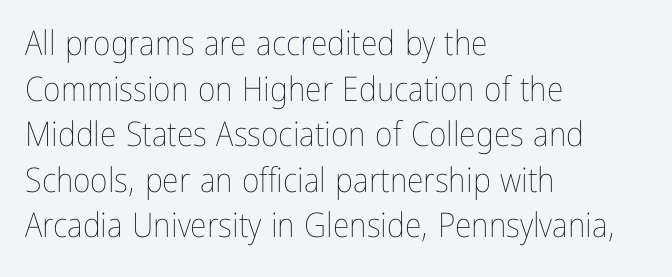
{"italic": "no", "bold": "no", "weight": "thin", "width": "condensed", "stroke_contrast": "low", "x_height": "medium", "monospaced": "no", "underline": "no", "align": "left", "line_spacing": "normal", "line_spacing_ratio": 1.34, "letter_spacing": "normal", "letter_spacing_em": 0.0, "glyph_px": 34}
